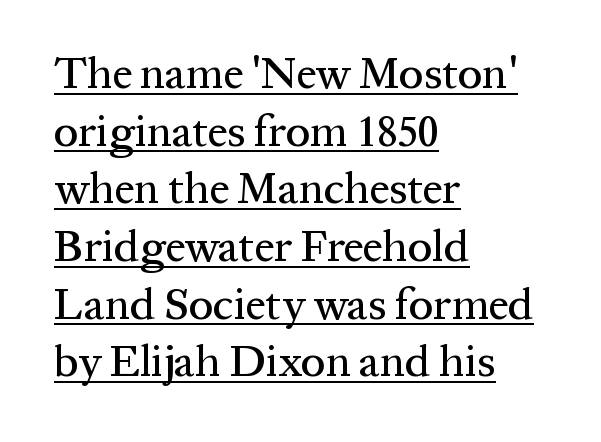
The image shows 44 px serif type, upright; set left-aligned, normal line spacing (1.31x), normal letter spacing, underlined; medium stroke contrast and a medium x-height.
